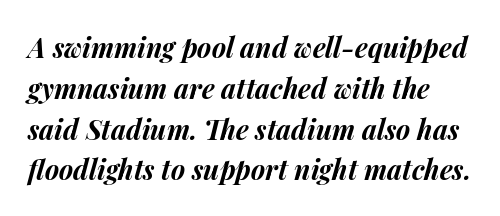
{"italic": "yes", "lean": "right", "slant_degrees": 14, "bold": "yes", "underline": "no", "line_spacing": "normal", "line_spacing_ratio": 1.51, "letter_spacing": "normal", "letter_spacing_em": 0.0, "glyph_px": 27}
